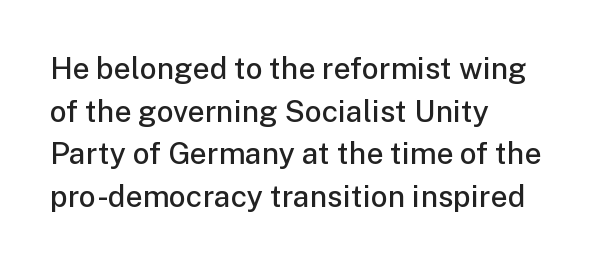
{"serif": "no", "italic": "no", "bold": "semi", "weight": "semibold", "width": "normal", "stroke_contrast": "low", "x_height": "medium", "monospaced": "no", "underline": "no", "align": "left", "line_spacing": "normal", "line_spacing_ratio": 1.42, "letter_spacing": "normal", "letter_spacing_em": 0.0, "glyph_px": 30}
